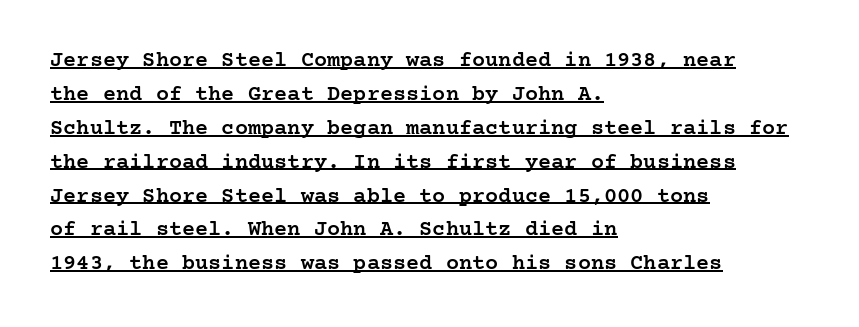
The image shows 22 px text type, upright; set left-aligned, normal line spacing (1.54x), normal letter spacing, underlined.
